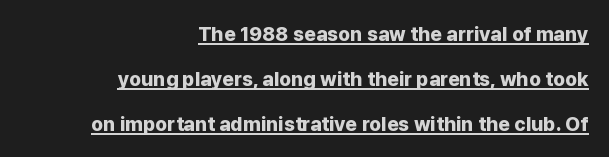
The image shows 20 px bold type, upright; set right-aligned, loose line spacing (2.25x), normal letter spacing, underlined.
